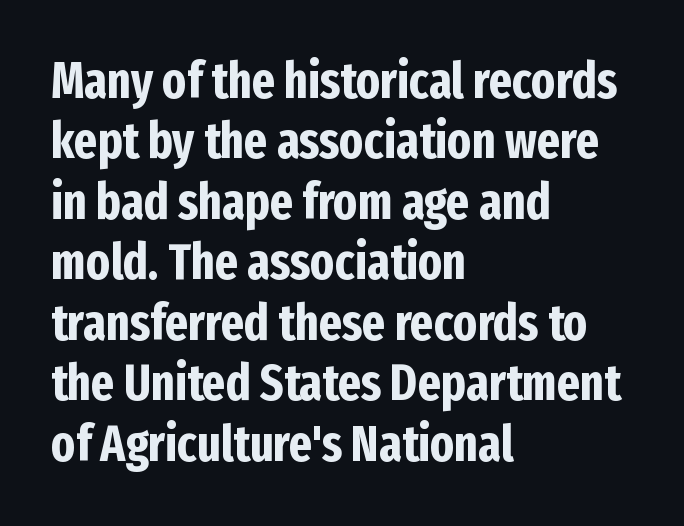
{"serif": "no", "italic": "no", "bold": "yes", "weight": "bold", "width": "condensed", "stroke_contrast": "low", "x_height": "medium", "monospaced": "no", "underline": "no", "align": "left", "line_spacing_ratio": 1.21, "letter_spacing": "normal", "letter_spacing_em": 0.0, "glyph_px": 50}
